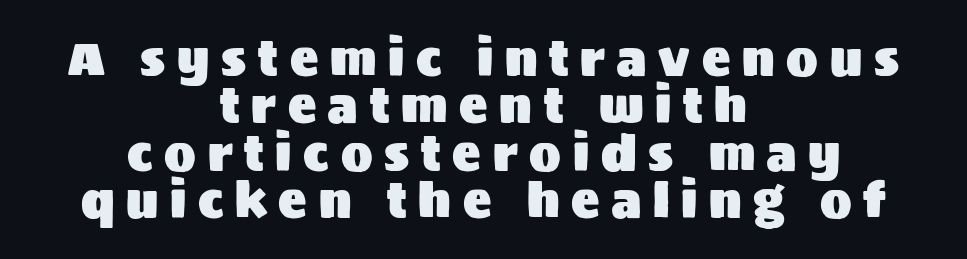
The image shows 47 px sans-serif type, upright; set centered, tight line spacing (1.01x), unusually wide letter spacing (+0.25 em), not underlined; medium stroke contrast and a large x-height.
